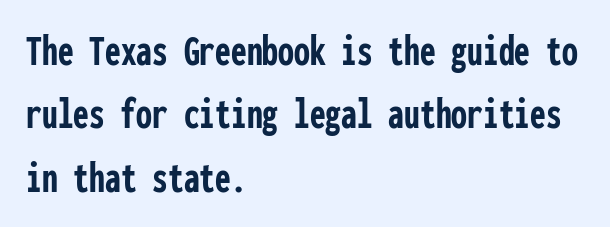
{"serif": "no", "italic": "no", "bold": "yes", "weight": "semibold", "width": "condensed", "stroke_contrast": "low", "x_height": "medium", "monospaced": "yes", "underline": "no", "align": "left", "line_spacing": "normal", "line_spacing_ratio": 1.41, "letter_spacing": "normal", "letter_spacing_em": 0.0, "glyph_px": 45}
